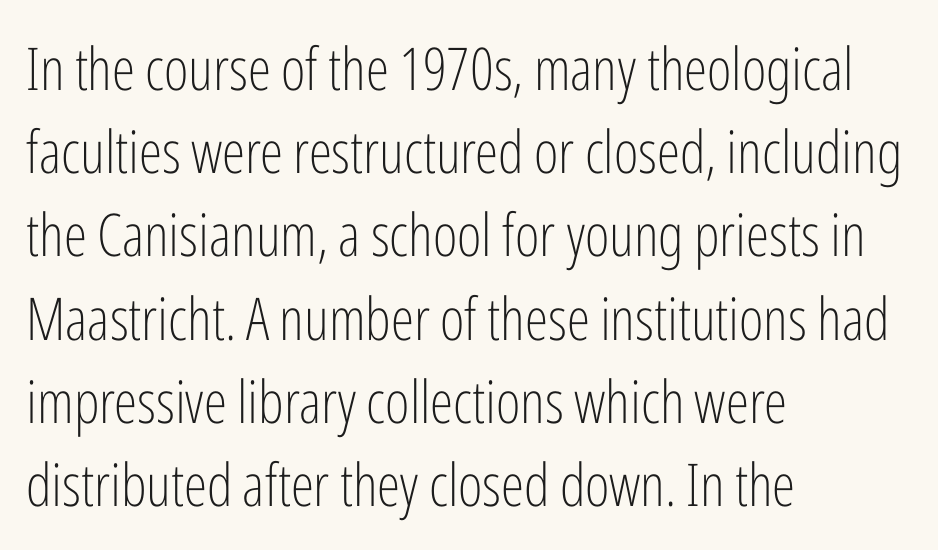
Q: Is the text bold? A: No.
Q: Is the text italic (slanted)? A: No, it is upright.
Q: Is the typeface a serif or a sans-serif typeface? A: Sans-serif.
Q: Is the text underlined? A: No.
Q: How is the paragraph aligned? A: Left-aligned.
Q: Is the spacing between letters normal or unusually wide? A: Normal.
Q: Is the spacing between lines tight, normal or loose? A: Normal.
Q: Width (condensed, normal, or wide)? A: Condensed.
Q: Stroke contrast? A: Low.
Q: x-height? A: Medium.
Q: Monospaced? A: No.
